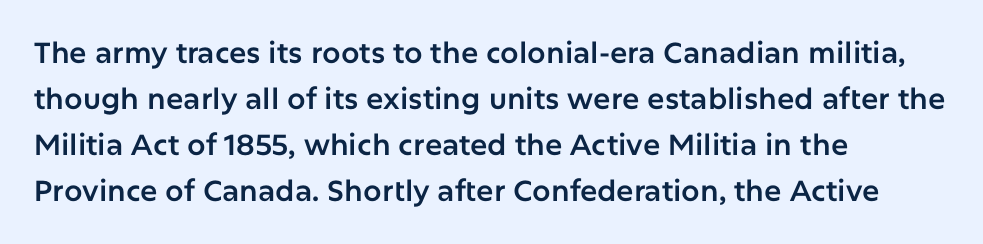
{"serif": "no", "italic": "no", "width": "normal", "stroke_contrast": "low", "x_height": "medium", "monospaced": "no", "underline": "no", "align": "left", "line_spacing": "normal", "line_spacing_ratio": 1.59, "letter_spacing": "normal", "letter_spacing_em": 0.0, "glyph_px": 29}
